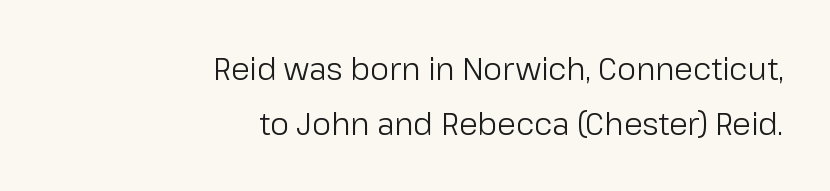
Q: Is the text bold? A: No.
Q: Is the text italic (slanted)? A: No, it is upright.
Q: Is the typeface a serif or a sans-serif typeface? A: Sans-serif.
Q: Is the text underlined? A: No.
Q: How is the paragraph aligned? A: Right-aligned.
Q: Is the spacing between letters normal or unusually wide? A: Normal.
Q: Width (condensed, normal, or wide)? A: Normal.
Q: Stroke contrast? A: Low.
Q: x-height? A: Medium.
Q: Monospaced? A: No.
